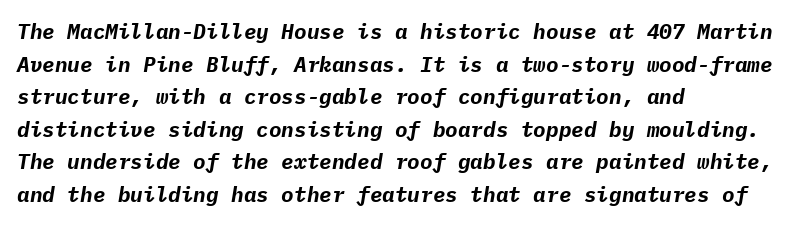
The tracking reads as untouched default to a designer's eye. The face used here has a pronounced slope to its letters. Caption: bold face, heavy strokes. Evenly set lines give the paragraph a standard silhouette. The paragraph shown leans on its left margin. Glance below the letters and you will spot only blank space.
